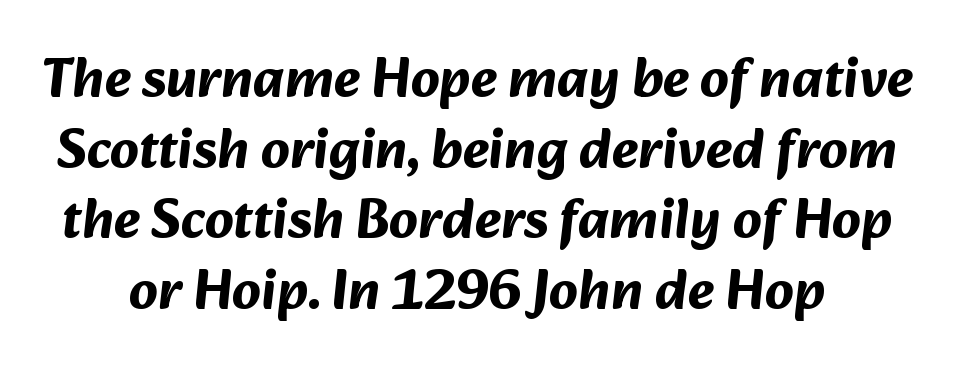
Q: Is the text bold? A: Yes.
Q: Is the typeface a serif or a sans-serif typeface? A: Sans-serif.
Q: Is the text underlined? A: No.
Q: Is the spacing between letters normal or unusually wide? A: Normal.
Q: Is the spacing between lines tight, normal or loose? A: Normal.
Q: Width (condensed, normal, or wide)? A: Normal.
Q: Stroke contrast? A: Medium.
Q: x-height? A: Medium.
Q: Monospaced? A: No.
